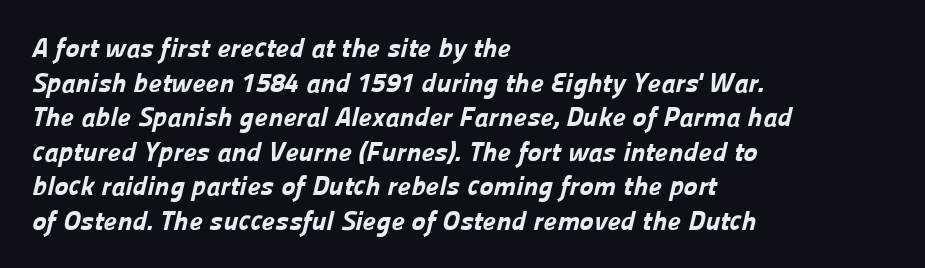
Evenly set lines give the paragraph a standard silhouette. Check under the words: just untouched page. Every letter is thick-stroked: bold, no question. Horizontal alignment here is leftward, the default for most running prose. Observe the ordinary spacing: letters are neighbours, not strangers.
